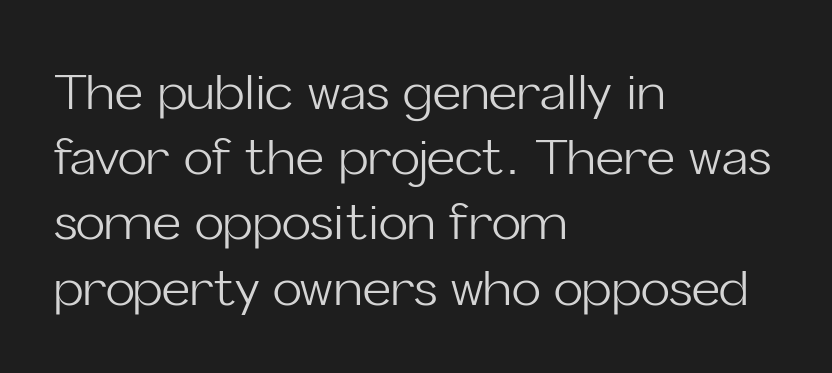
The gaps between neighbouring characters are ordinary and unremarkable. Students, observe: this is what conventionally led text looks like. You could not count columns in this text — the font is proportionally spaced. The font family rendered here belongs to the sans-serif group. Line beginnings align vertically; line endings do not.
